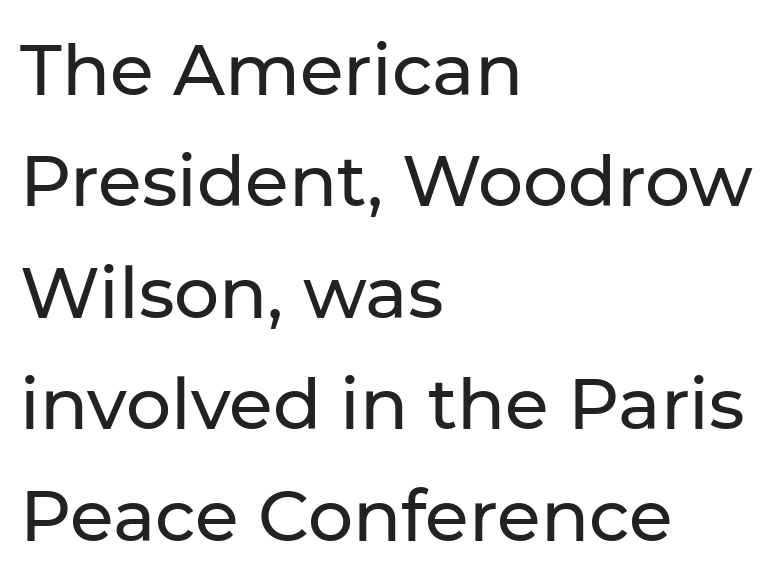
Normally led — the rows are evenly, conventionally spaced. The zone under the glyphs is completely vacant. The specimen reads as upright at a glance. Caption: standard tracking, unaltered. The passage is arranged the way most books set body copy — flush left. You can tell from the bare stems that sans-serif type was used.
